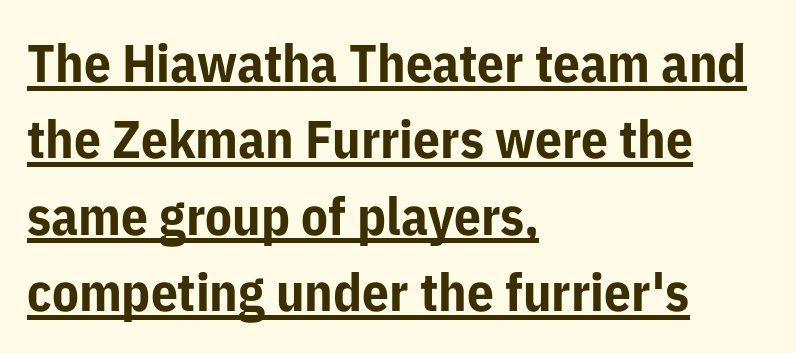
Q: Is the text bold? A: Yes.
Q: Is the text italic (slanted)? A: No, it is upright.
Q: Is the typeface a serif or a sans-serif typeface? A: Sans-serif.
Q: Is the text underlined? A: Yes.
Q: How is the paragraph aligned? A: Left-aligned.
Q: Is the spacing between letters normal or unusually wide? A: Normal.
Q: Is the spacing between lines tight, normal or loose? A: Normal.
Q: Width (condensed, normal, or wide)? A: Normal.
Q: Stroke contrast? A: Low.
Q: x-height? A: Medium.
Q: Monospaced? A: No.
